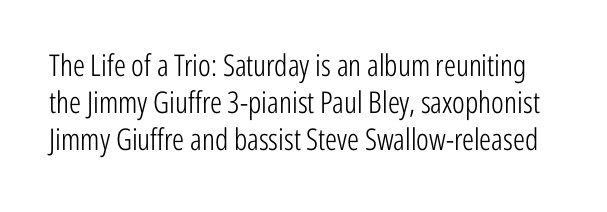
Examine the stroke ends and you'll find no serifs. Stroke mass is kept to a normal reading level or below. Designer's note — italics off, roman on. Nothing unusual about the tracking: characters are spaced as the font intends.
